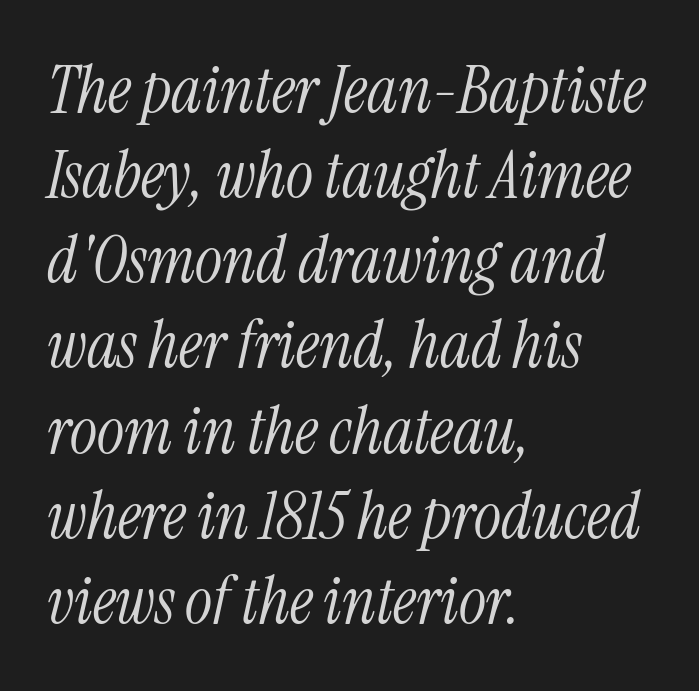
{"serif": "yes", "italic": "yes", "lean": "right", "slant_degrees": 13, "bold": "no", "weight": "light", "width": "condensed", "stroke_contrast": "medium", "x_height": "medium", "monospaced": "no", "underline": "no", "align": "left", "line_spacing": "normal", "line_spacing_ratio": 1.31, "letter_spacing": "normal", "letter_spacing_em": 0.0, "glyph_px": 65}
